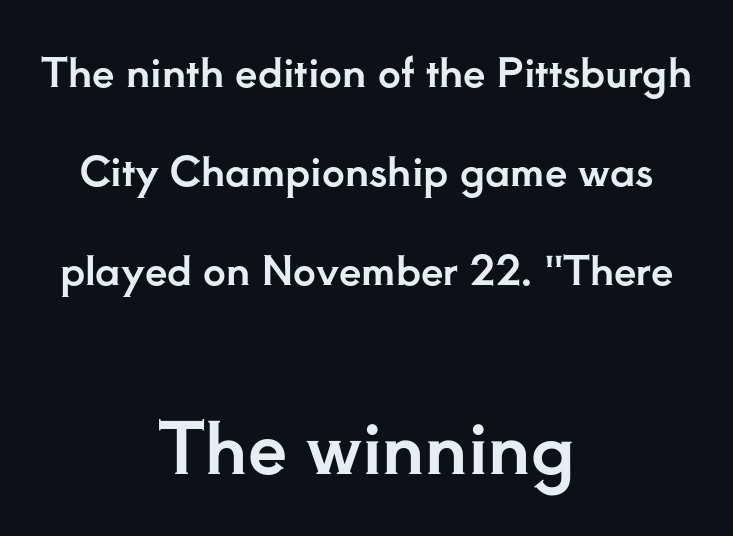
Q: Is the text italic (slanted)? A: No, it is upright.
Q: Is the typeface a serif or a sans-serif typeface? A: Serif.
Q: Is the text underlined? A: No.
Q: How is the paragraph aligned? A: Centered.
Q: Is the spacing between letters normal or unusually wide? A: Normal.
Q: Is the spacing between lines tight, normal or loose? A: Loose.
Q: Which block of text is set in a larger size, the first (top) or the second (bottom)? A: The second (bottom) one.
Q: Width (condensed, normal, or wide)? A: Normal.
Q: Stroke contrast? A: Low.
Q: x-height? A: Small.
Q: Monospaced? A: No.
